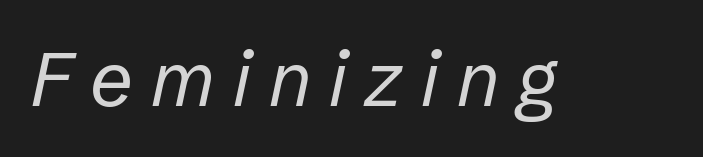
This is not heavy type; no bold has been used. If you drew a line through each stem, it would be angled. The area under the type is left untouched. Here the designer chose a conventional face with non-uniform glyph widths.
